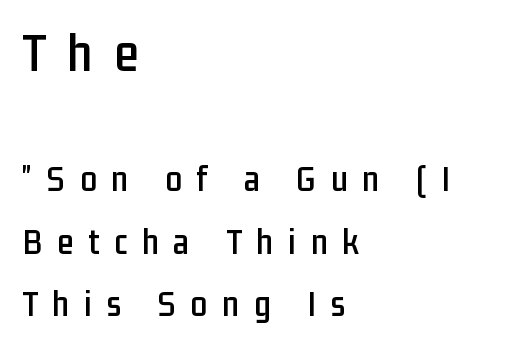
The image shows 55 px condensed sans-serif type, upright; set left-aligned, normal line spacing (1.68x), unusually wide letter spacing (+0.4 em), not underlined; the first (top) block is 1.49x larger; low stroke contrast and a medium x-height.
